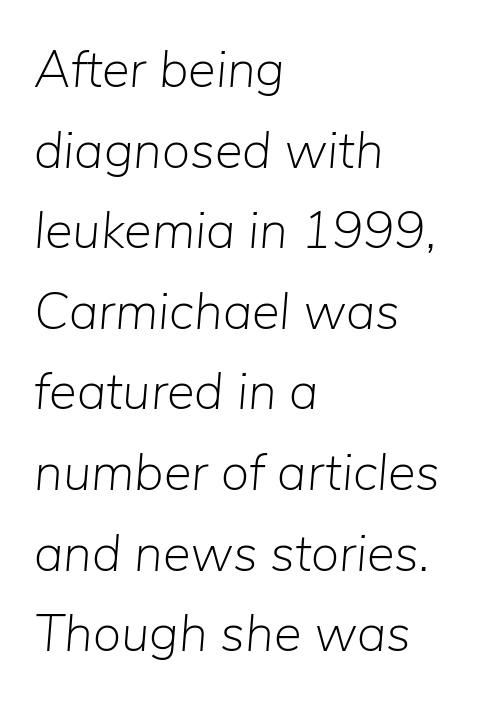
In terms of letterspacing, this is plain default setting. The ragged edge is on the right, which tells us the setting is flush left. The string is rendered with underlining switched off. The whole block is typeset with a tilt. Leading: standard.
